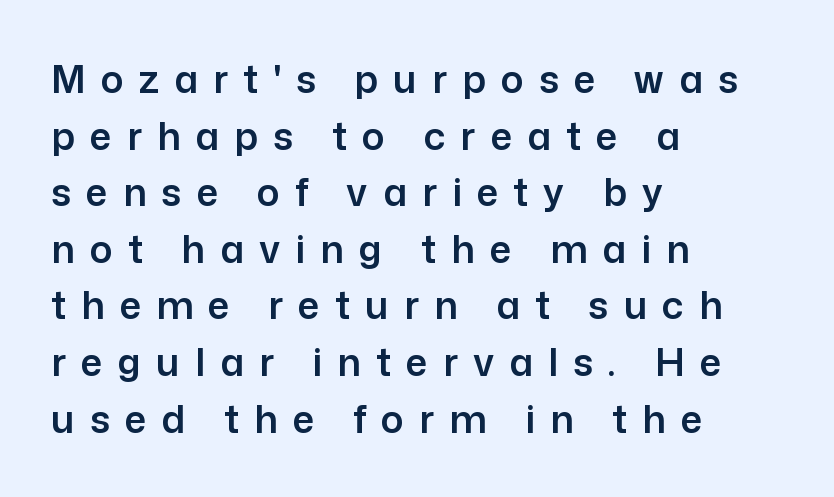
Q: Is the text italic (slanted)? A: No, it is upright.
Q: Is the typeface a serif or a sans-serif typeface? A: Sans-serif.
Q: Is the text underlined? A: No.
Q: How is the paragraph aligned? A: Left-aligned.
Q: Is the spacing between letters normal or unusually wide? A: Unusually wide.
Q: Is the spacing between lines tight, normal or loose? A: Normal.
Q: Width (condensed, normal, or wide)? A: Normal.
Q: Stroke contrast? A: Low.
Q: x-height? A: Medium.
Q: Monospaced? A: No.
